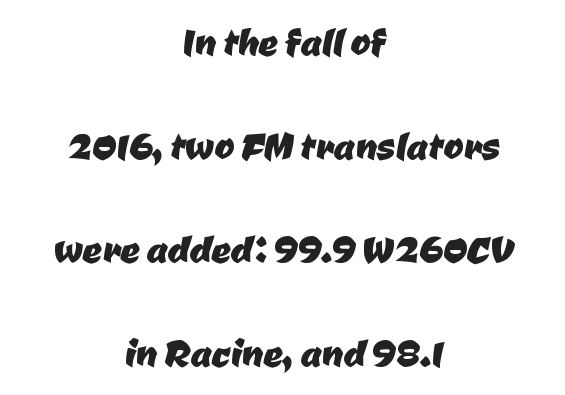
Q: Is the typeface a serif or a sans-serif typeface? A: Sans-serif.
Q: Is the text underlined? A: No.
Q: How is the paragraph aligned? A: Centered.
Q: Is the spacing between letters normal or unusually wide? A: Normal.
Q: Is the spacing between lines tight, normal or loose? A: Loose.
Q: Width (condensed, normal, or wide)? A: Normal.
Q: Stroke contrast? A: Low.
Q: x-height? A: Medium.
Q: Monospaced? A: No.
